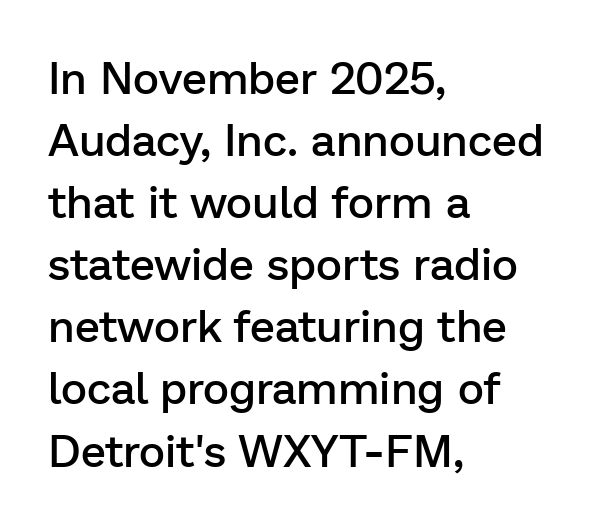
Q: Is the text bold? A: Semi-bold.
Q: Is the text italic (slanted)? A: No, it is upright.
Q: Is the typeface a serif or a sans-serif typeface? A: Sans-serif.
Q: Is the text underlined? A: No.
Q: How is the paragraph aligned? A: Left-aligned.
Q: Is the spacing between letters normal or unusually wide? A: Normal.
Q: Is the spacing between lines tight, normal or loose? A: Normal.
Q: Width (condensed, normal, or wide)? A: Normal.
Q: Stroke contrast? A: Low.
Q: x-height? A: Medium.
Q: Monospaced? A: No.
